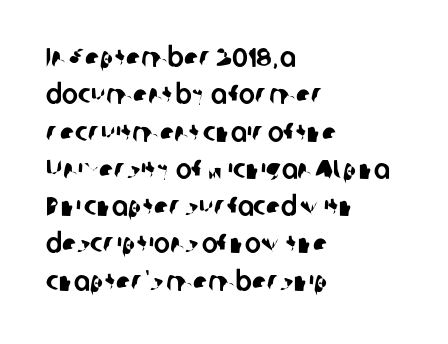
Q: Is the text underlined? A: No.
Q: How is the paragraph aligned? A: Left-aligned.
Q: Is the spacing between letters normal or unusually wide? A: Normal.
Q: Is the spacing between lines tight, normal or loose? A: Normal.
